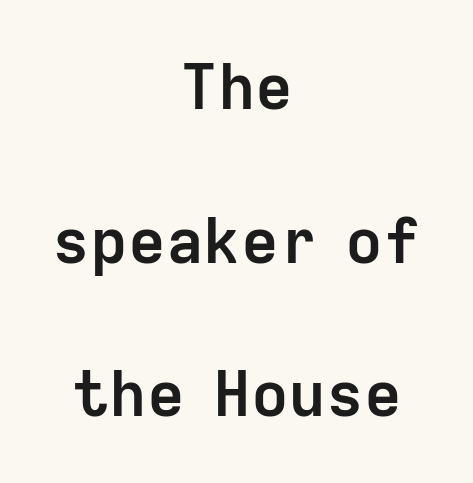
The image shows 63 px semibold sans-serif type, upright; set centered, loose line spacing (2.44x), normal letter spacing, not underlined; low stroke contrast and a medium x-height.
